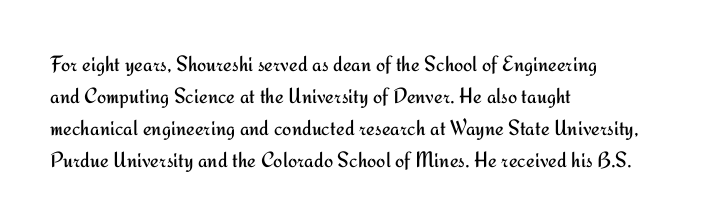
The image shows 22 px text type, upright; set left-aligned, normal line spacing (1.45x), normal letter spacing, not underlined.
